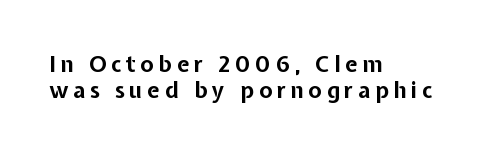
{"italic": "no", "bold": "yes", "underline": "no", "align": "left", "line_spacing_ratio": 1.16, "letter_spacing": "wide", "letter_spacing_em": 0.22, "glyph_px": 22}
